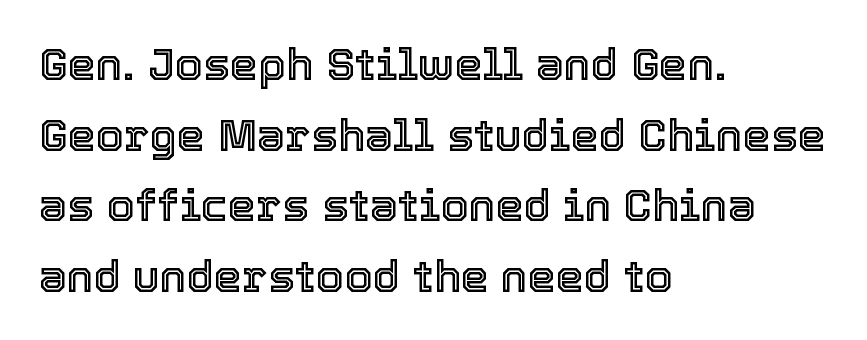
The image shows 45 px text type, upright; set left-aligned, normal line spacing (1.57x), normal letter spacing, not underlined; a medium x-height.
